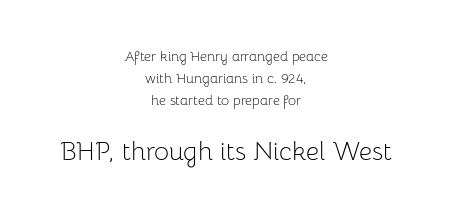
Q: Is the text bold? A: No.
Q: Is the text italic (slanted)? A: No, it is upright.
Q: Is the text underlined? A: No.
Q: How is the paragraph aligned? A: Centered.
Q: Is the spacing between letters normal or unusually wide? A: Normal.
Q: Is the spacing between lines tight, normal or loose? A: Normal.
Q: Which block of text is set in a larger size, the first (top) or the second (bottom)? A: The second (bottom) one.
